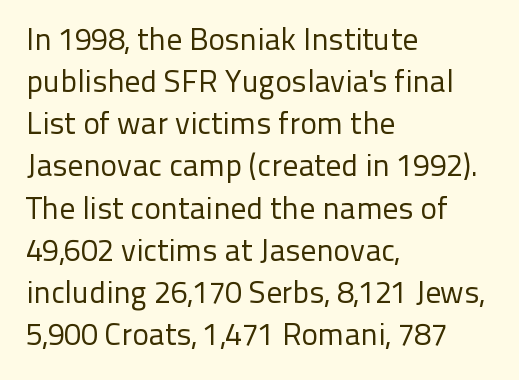
Q: Is the text bold? A: No.
Q: Is the text italic (slanted)? A: No, it is upright.
Q: Is the typeface a serif or a sans-serif typeface? A: Sans-serif.
Q: Is the text underlined? A: No.
Q: How is the paragraph aligned? A: Left-aligned.
Q: Is the spacing between letters normal or unusually wide? A: Normal.
Q: Is the spacing between lines tight, normal or loose? A: Normal.
Q: Width (condensed, normal, or wide)? A: Normal.
Q: Stroke contrast? A: Low.
Q: x-height? A: Medium.
Q: Monospaced? A: No.
